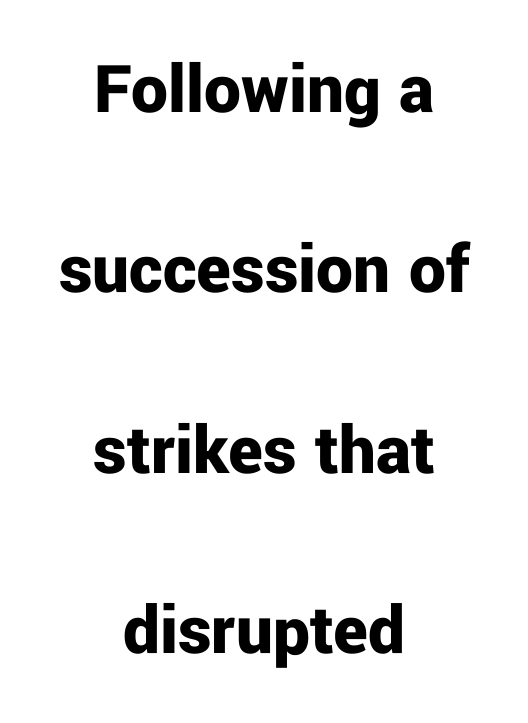
Q: Is the text bold? A: Yes.
Q: Is the text italic (slanted)? A: No, it is upright.
Q: Is the typeface a serif or a sans-serif typeface? A: Sans-serif.
Q: Is the text underlined? A: No.
Q: How is the paragraph aligned? A: Centered.
Q: Is the spacing between letters normal or unusually wide? A: Normal.
Q: Is the spacing between lines tight, normal or loose? A: Loose.
Q: Width (condensed, normal, or wide)? A: Normal.
Q: Stroke contrast? A: Low.
Q: x-height? A: Medium.
Q: Monospaced? A: No.
